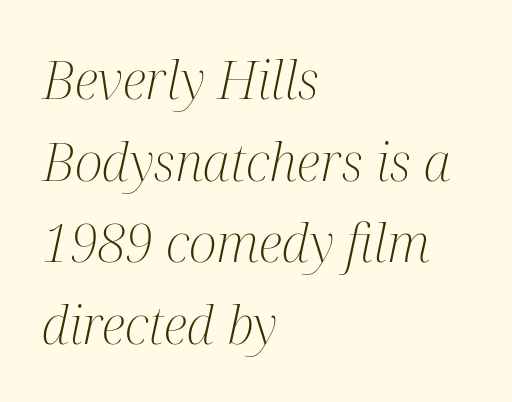
Q: Is the text bold? A: No.
Q: Is the text italic (slanted)? A: Yes, it leans right by about 12 degrees.
Q: Is the typeface a serif or a sans-serif typeface? A: Serif.
Q: Is the text underlined? A: No.
Q: How is the paragraph aligned? A: Left-aligned.
Q: Is the spacing between letters normal or unusually wide? A: Normal.
Q: Is the spacing between lines tight, normal or loose? A: Normal.
Q: Width (condensed, normal, or wide)? A: Condensed.
Q: Stroke contrast? A: Medium.
Q: x-height? A: Medium.
Q: Monospaced? A: No.
